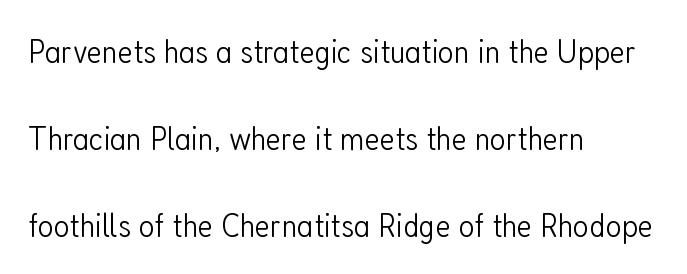
The specimen reads as upright at a glance. Whoever set this chose breathing room over compactness in the vertical rhythm. In CSS terms this would be text-align: left. Stems here are at most as thick as an everyday book face. These lines are rendered in a variable-pitch font. Classification — sans serif.
